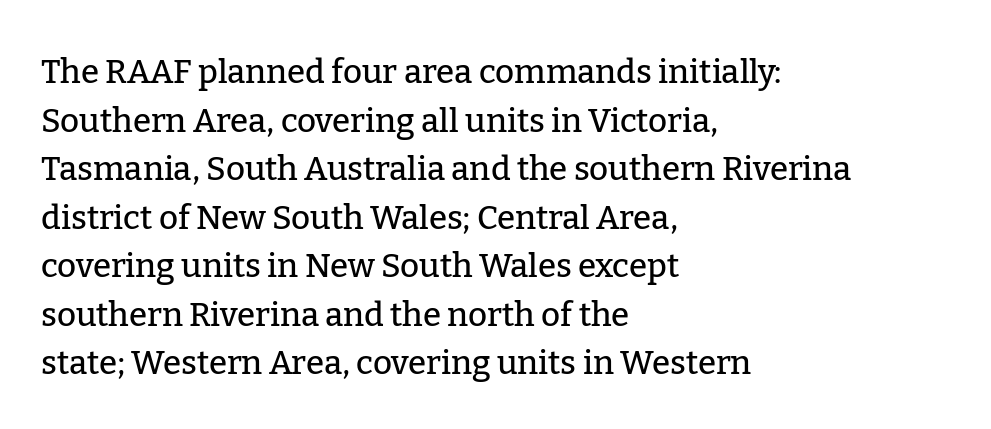
The image shows 33 px serif type, upright; set left-aligned, normal line spacing (1.47x), normal letter spacing, not underlined; low stroke contrast and a medium x-height.
